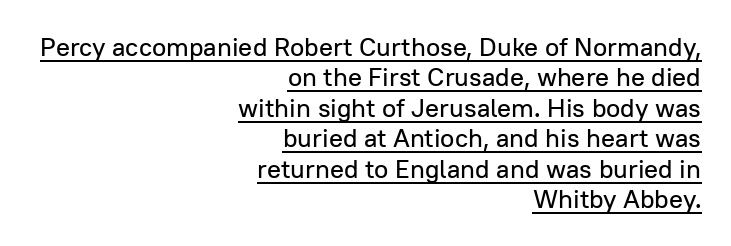
Posture: upright roman. Does extra space separate the letters? No, they use regular spacing. Short and long lines alike share a common ending point at right. Has an underline been added? It has.
